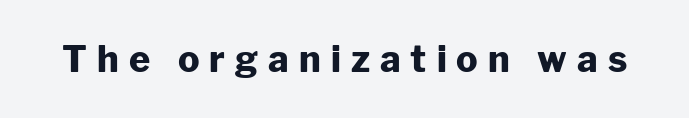
Q: Is the text bold? A: Yes.
Q: Is the text italic (slanted)? A: No, it is upright.
Q: Is the typeface a serif or a sans-serif typeface? A: Sans-serif.
Q: Is the text underlined? A: No.
Q: Is the spacing between letters normal or unusually wide? A: Unusually wide.
Q: Width (condensed, normal, or wide)? A: Normal.
Q: Stroke contrast? A: Low.
Q: x-height? A: Medium.
Q: Monospaced? A: No.
